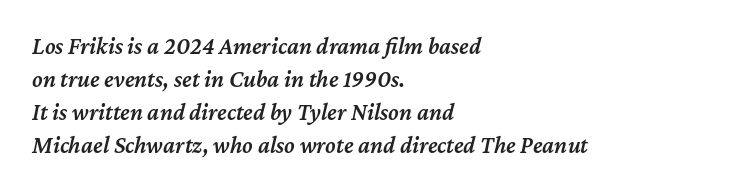
Q: Is the text bold? A: Semi-bold.
Q: Is the text italic (slanted)? A: Yes, it leans right by about 12 degrees.
Q: Is the text underlined? A: No.
Q: How is the paragraph aligned? A: Left-aligned.
Q: Is the spacing between letters normal or unusually wide? A: Normal.
Q: Is the spacing between lines tight, normal or loose? A: Normal.
